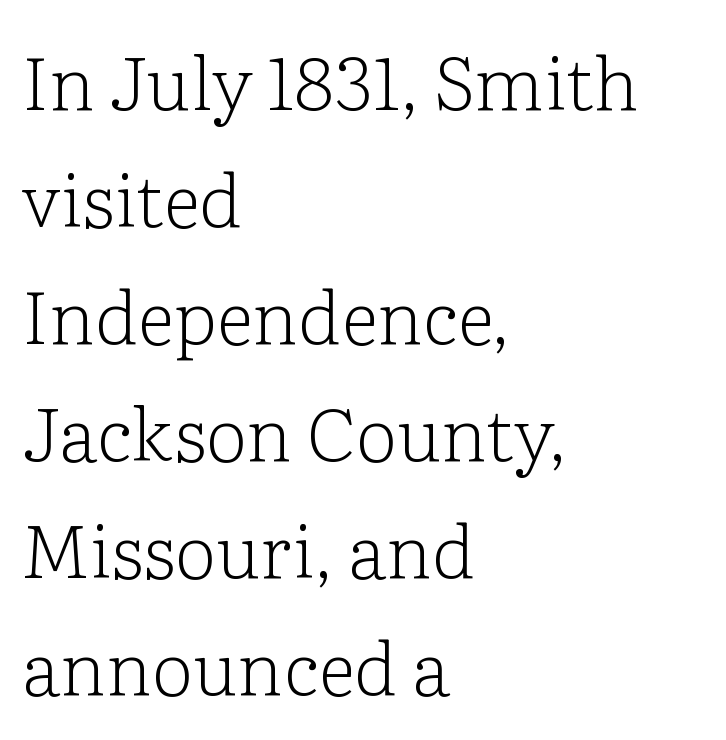
Characters follow at the spacing the type designer built in. Layout note: lines flush left. Tall strokes in this sample are plumb rather than angled. A typesetter would label this face a serif. The letters look calm and open, with moderate or lighter stems.
